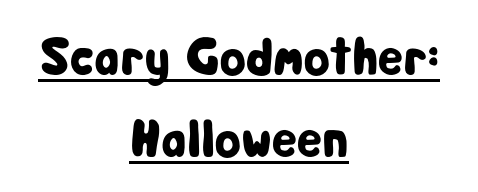
Q: Is the text italic (slanted)? A: No, it is upright.
Q: Is the typeface a serif or a sans-serif typeface? A: Sans-serif.
Q: Is the text underlined? A: Yes.
Q: How is the paragraph aligned? A: Centered.
Q: Is the spacing between letters normal or unusually wide? A: Normal.
Q: Is the spacing between lines tight, normal or loose? A: Normal.
Q: Width (condensed, normal, or wide)? A: Condensed.
Q: Stroke contrast? A: Low.
Q: x-height? A: Medium.
Q: Monospaced? A: No.
